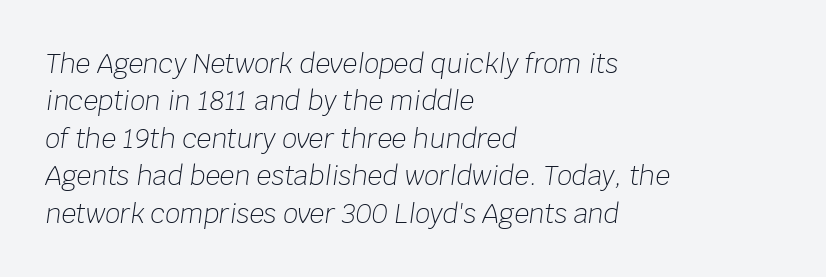
{"italic": "yes", "lean": "right", "slant_degrees": 8, "bold": "no", "underline": "no", "align": "left", "line_spacing": "normal", "line_spacing_ratio": 1.44, "letter_spacing": "normal", "letter_spacing_em": 0.0, "glyph_px": 26}
